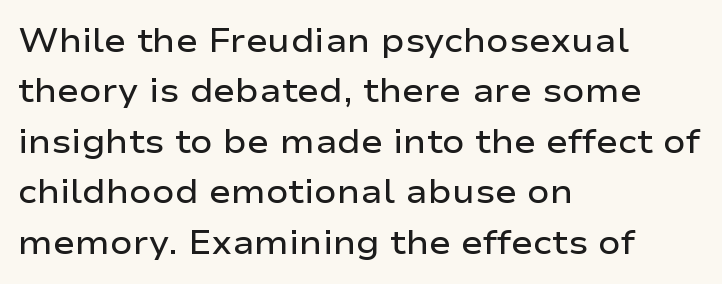
The space between consecutive lines is moderate. This rendering leaves character spacing at its baseline value. A semibold gives these letters moderate extra thickness, short of bold. The area under the type is left untouched. The characters display no serif detailing; their extremities are plain.
